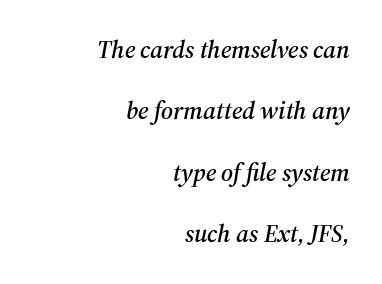
Students, note that the glyphs here touch the page at normal intervals. The vertical gap from one line to the next is large. These lines stack with their right ends in a neat column. The passage shown leans; its letterforms are oblique.
